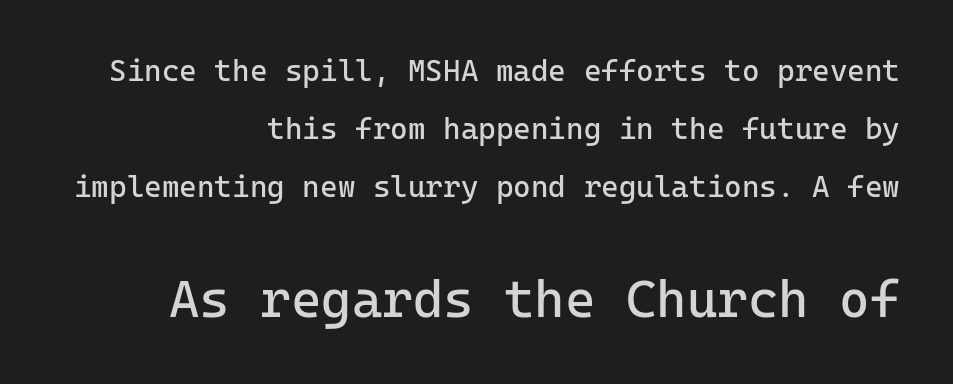
The image shows 52 px regular-weight sans-serif type, upright, monospaced; set right-aligned, loose line spacing (1.93x), normal letter spacing, not underlined; the second (bottom) block is 1.73x larger; low stroke contrast and a medium x-height.
